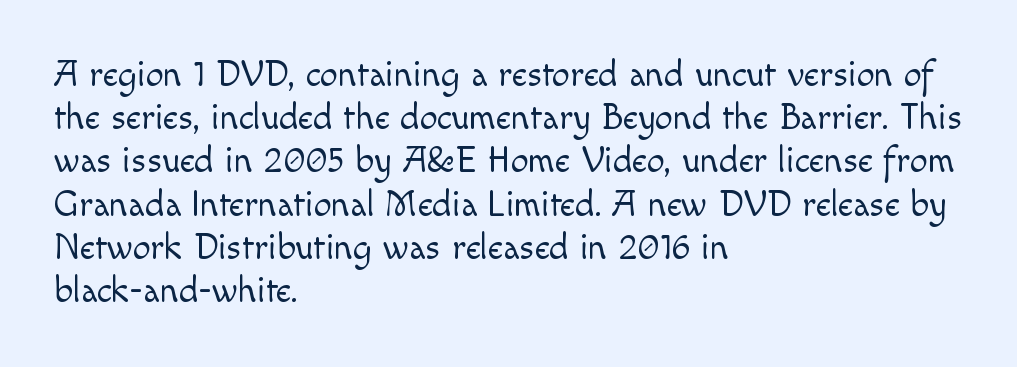
{"serif": "no", "italic": "no", "bold": "no", "weight": "light", "width": "normal", "x_height": "small", "monospaced": "no", "underline": "no", "align": "left", "line_spacing_ratio": 1.2, "letter_spacing": "normal", "letter_spacing_em": 0.0, "glyph_px": 36}
